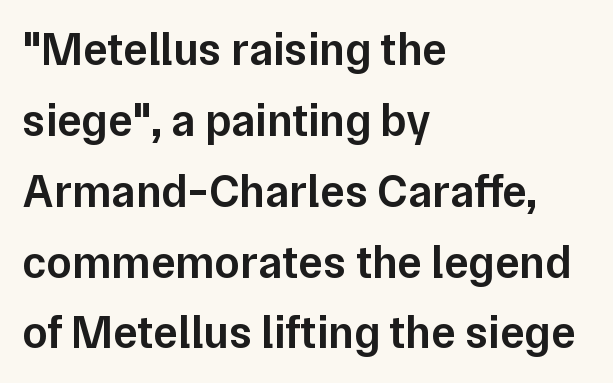
Each letter keeps its own natural width here, so spacing adapts to shape. Do the letters lean? They stand straight. Each word holds together tightly as a unit, with standard inter-letter gaps. Layout note: lines flush left. On the weight axis this lands at semibold, roughly 600. Summary of vertical rhythm: regular, with standard interline spacing.
